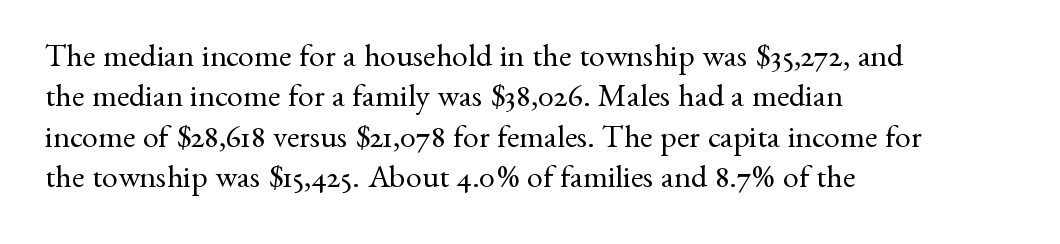
This is not heavy type; no bold has been used. Little horizontal feet cap the strokes, marking this as serif type. Vertically, the passage feels balanced, rows spaced as you'd expect. Inter-character spacing is left at the font's built-in metrics. Each row of text sits above clean, open space.
